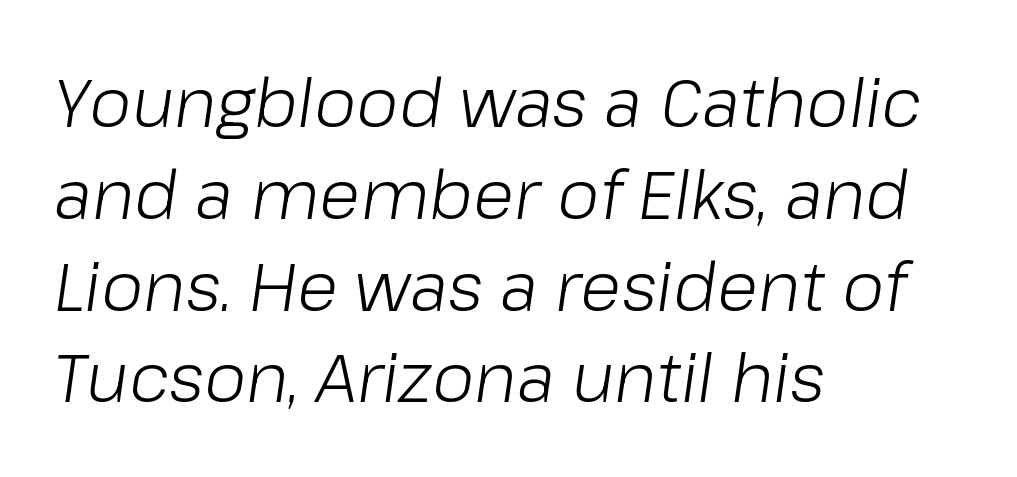
The image shows 68 px light type, italic (leaning right); set left-aligned, normal line spacing (1.35x), normal letter spacing, not underlined; low stroke contrast and a medium x-height.
